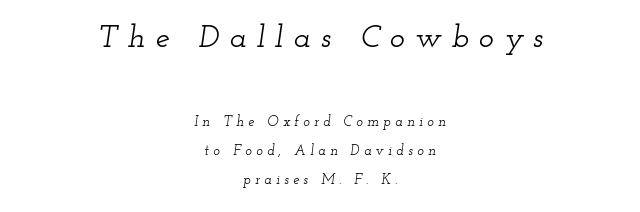
Q: Is the text italic (slanted)? A: Yes, it leans right by about 12 degrees.
Q: Is the typeface a serif or a sans-serif typeface? A: Serif.
Q: Is the text underlined? A: No.
Q: How is the paragraph aligned? A: Centered.
Q: Is the spacing between letters normal or unusually wide? A: Unusually wide.
Q: Is the spacing between lines tight, normal or loose? A: Loose.
Q: Which block of text is set in a larger size, the first (top) or the second (bottom)? A: The first (top) one.
Q: Width (condensed, normal, or wide)? A: Wide.
Q: Stroke contrast? A: Low.
Q: x-height? A: Small.
Q: Monospaced? A: No.
